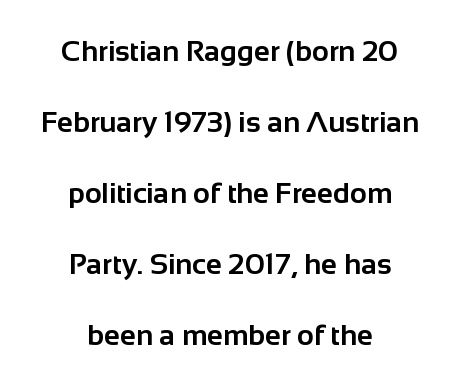
Q: Is the text bold? A: Yes.
Q: Is the text italic (slanted)? A: No, it is upright.
Q: Is the typeface a serif or a sans-serif typeface? A: Sans-serif.
Q: Is the text underlined? A: No.
Q: How is the paragraph aligned? A: Centered.
Q: Is the spacing between letters normal or unusually wide? A: Normal.
Q: Is the spacing between lines tight, normal or loose? A: Loose.
Q: Width (condensed, normal, or wide)? A: Normal.
Q: Stroke contrast? A: Low.
Q: x-height? A: Medium.
Q: Monospaced? A: No.
